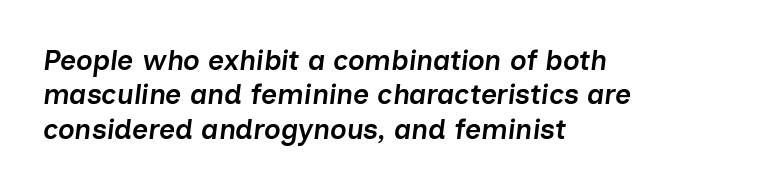
Q: Is the text bold? A: Semi-bold.
Q: Is the text italic (slanted)? A: Yes, it leans right by about 7 degrees.
Q: Is the text underlined? A: No.
Q: How is the paragraph aligned? A: Left-aligned.
Q: Is the spacing between letters normal or unusually wide? A: Normal.
Q: Width (condensed, normal, or wide)? A: Normal.
Q: Stroke contrast? A: Low.
Q: x-height? A: Medium.
Q: Monospaced? A: No.
